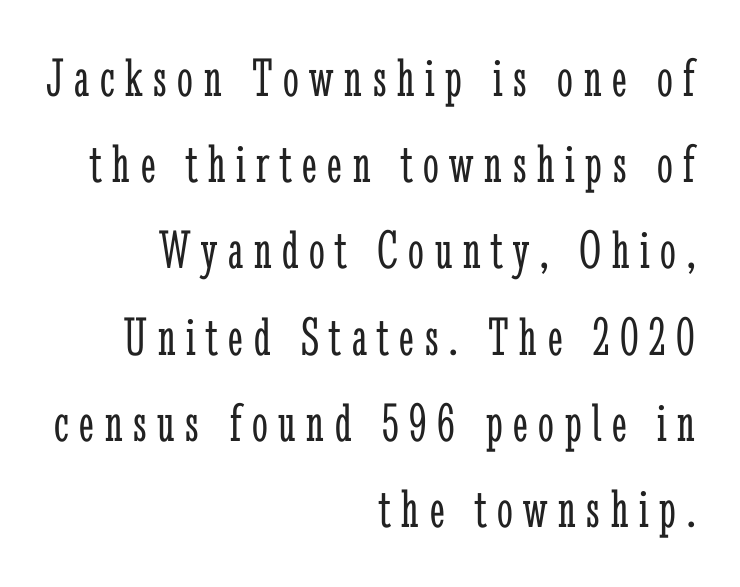
The image shows 56 px light, condensed serif type, upright; set right-aligned, normal line spacing (1.54x), not underlined; low stroke contrast and a medium x-height.
